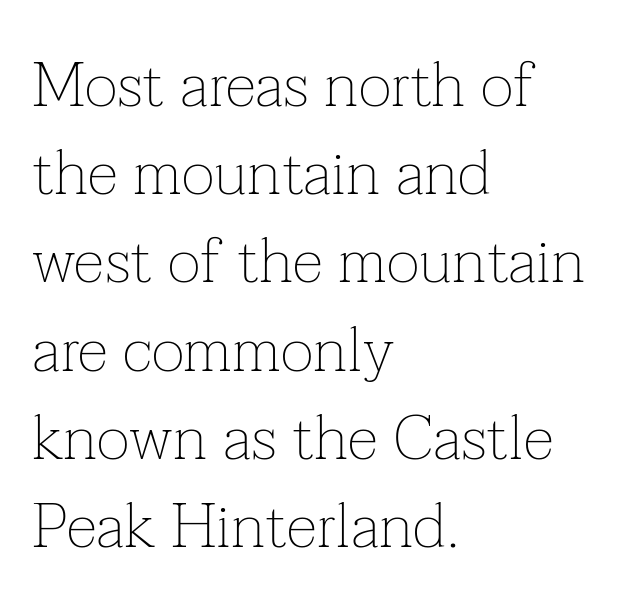
Serif or sans? Serif — the stroke terminals have little feet. The type is set solid horizontally, with unmodified tracking. The setting favours the left margin, as ordinary paragraphs usually do. A bare baseline throughout the passage. Baseline-to-baseline distance is the conventional proportion of letter height.
